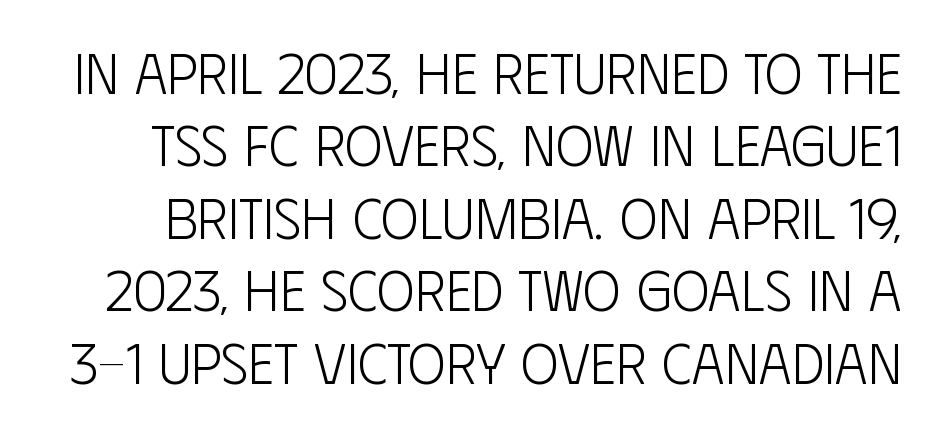
Q: Is the text bold? A: No.
Q: Is the text italic (slanted)? A: No, it is upright.
Q: Is the typeface a serif or a sans-serif typeface? A: Sans-serif.
Q: Is the text underlined? A: No.
Q: Is the spacing between letters normal or unusually wide? A: Normal.
Q: Is the spacing between lines tight, normal or loose? A: Normal.
Q: Width (condensed, normal, or wide)? A: Condensed.
Q: Stroke contrast? A: Low.
Q: x-height? A: Large.
Q: Monospaced? A: No.
